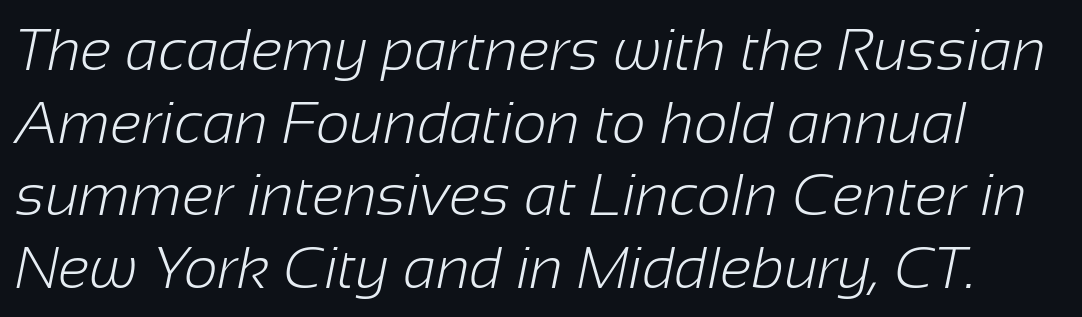
Q: Is the text bold? A: No.
Q: Is the typeface a serif or a sans-serif typeface? A: Sans-serif.
Q: Is the text underlined? A: No.
Q: Is the spacing between letters normal or unusually wide? A: Normal.
Q: Width (condensed, normal, or wide)? A: Normal.
Q: Stroke contrast? A: Low.
Q: x-height? A: Medium.
Q: Monospaced? A: No.
